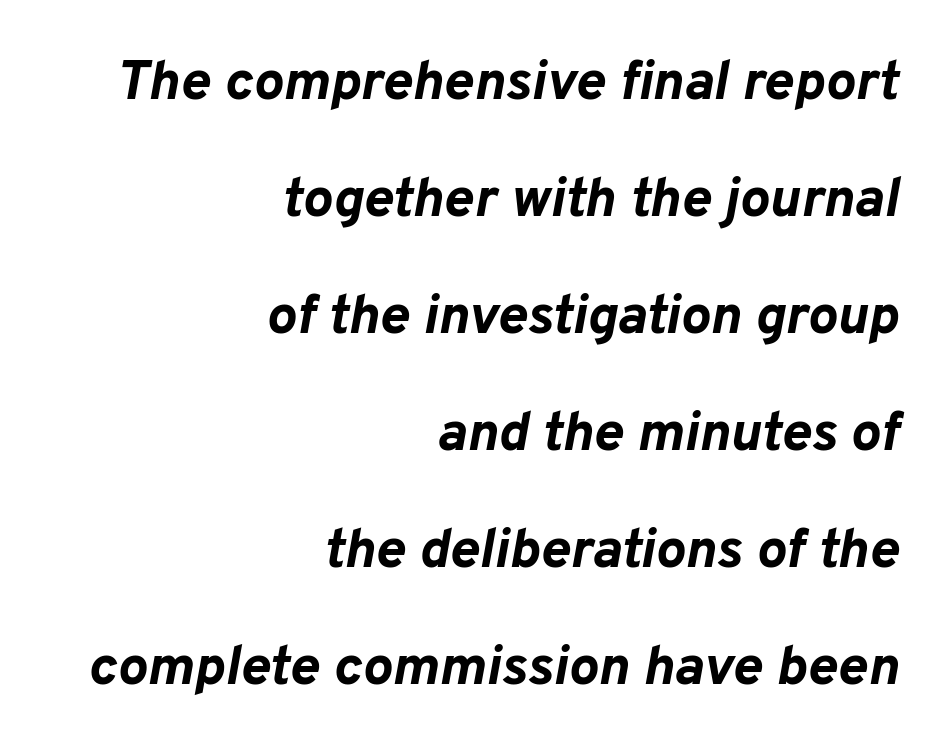
A typesetter would call this leading open, well beyond the default. Tracking value appears to be zero — textbook default spacing. Only glyphs here, with clear space below each row. Heft: maximum for text — a bold. Do the characters align in a grid? No, the font is proportional.
